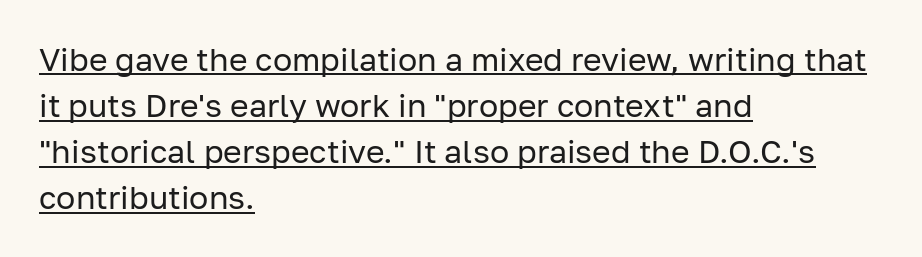
Q: Is the text bold? A: No.
Q: Is the text italic (slanted)? A: No, it is upright.
Q: Is the typeface a serif or a sans-serif typeface? A: Sans-serif.
Q: Is the text underlined? A: Yes.
Q: How is the paragraph aligned? A: Left-aligned.
Q: Is the spacing between letters normal or unusually wide? A: Normal.
Q: Is the spacing between lines tight, normal or loose? A: Normal.
Q: Width (condensed, normal, or wide)? A: Normal.
Q: Stroke contrast? A: Low.
Q: x-height? A: Medium.
Q: Monospaced? A: No.
